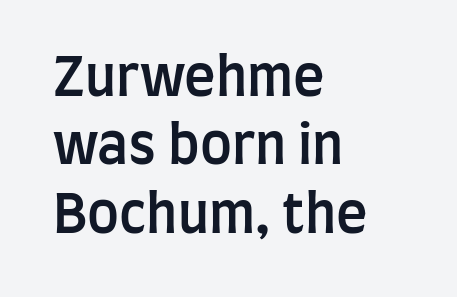
The letterforms sit shoulder to shoulder at normal distance. Style check: upright. Is there much room between lines? A standard amount, neither cramped nor airy. The face used here is a sans, in the tradition of grotesques and geometrics.
